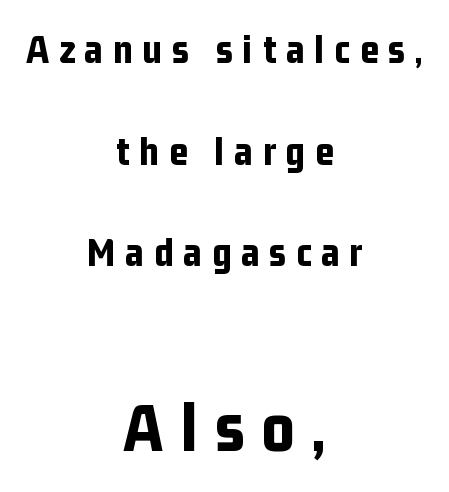
{"serif": "no", "italic": "no", "bold": "yes", "weight": "bold", "width": "condensed", "stroke_contrast": "low", "x_height": "medium", "monospaced": "no", "underline": "no", "align": "center", "line_spacing": "loose", "line_spacing_ratio": 2.48, "letter_spacing": "wide", "letter_spacing_em": 0.24, "larger_block": "second", "size_ratio": 1.73, "glyph_px": 71}
